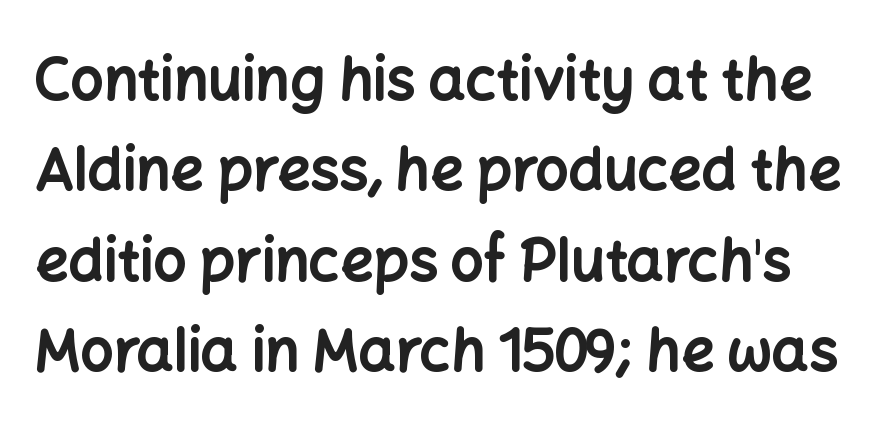
Q: Is the text bold? A: Yes.
Q: Is the text italic (slanted)? A: No, it is upright.
Q: Is the typeface a serif or a sans-serif typeface? A: Sans-serif.
Q: Is the text underlined? A: No.
Q: Is the spacing between letters normal or unusually wide? A: Normal.
Q: Is the spacing between lines tight, normal or loose? A: Normal.
Q: Width (condensed, normal, or wide)? A: Normal.
Q: Stroke contrast? A: Low.
Q: x-height? A: Medium.
Q: Monospaced? A: No.
